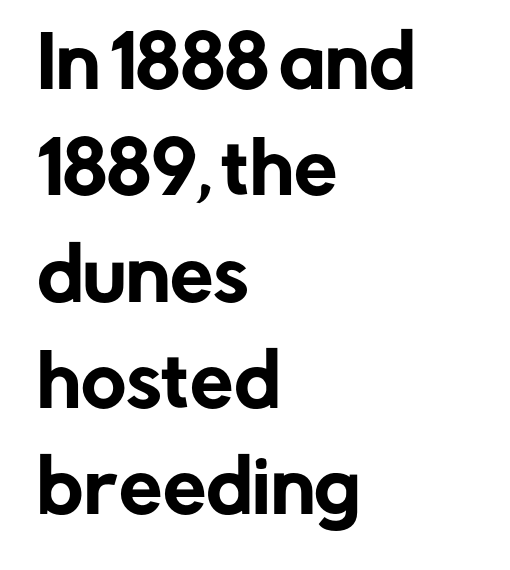
The image shows 69 px sans-serif type, upright; set left-aligned, normal line spacing (1.54x), normal letter spacing, not underlined; low stroke contrast and a medium x-height.
